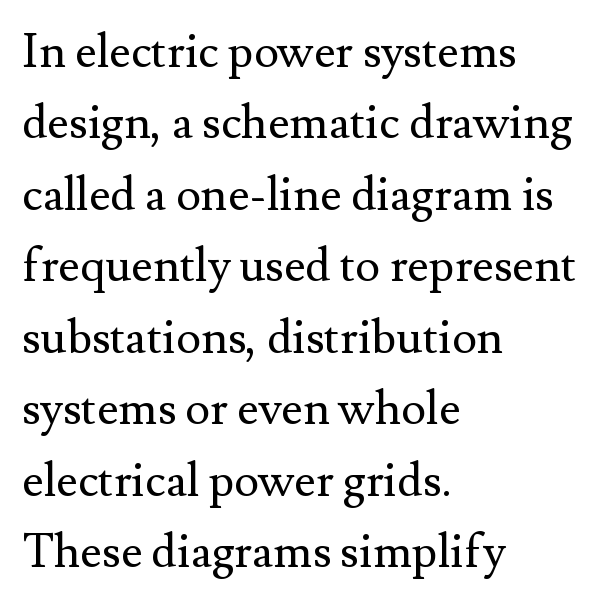
The image shows 47 px regular-weight serif type, upright; set left-aligned, normal line spacing (1.52x), normal letter spacing, not underlined; medium stroke contrast and a small x-height.
